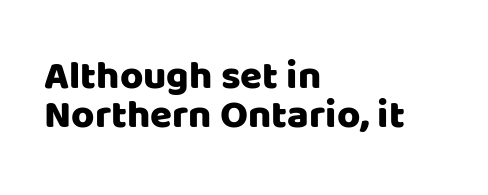
Q: Is the text italic (slanted)? A: No, it is upright.
Q: Is the typeface a serif or a sans-serif typeface? A: Sans-serif.
Q: Is the text underlined? A: No.
Q: How is the paragraph aligned? A: Left-aligned.
Q: Is the spacing between letters normal or unusually wide? A: Normal.
Q: Is the spacing between lines tight, normal or loose? A: Tight.
Q: Width (condensed, normal, or wide)? A: Normal.
Q: Stroke contrast? A: Low.
Q: x-height? A: Large.
Q: Monospaced? A: No.
